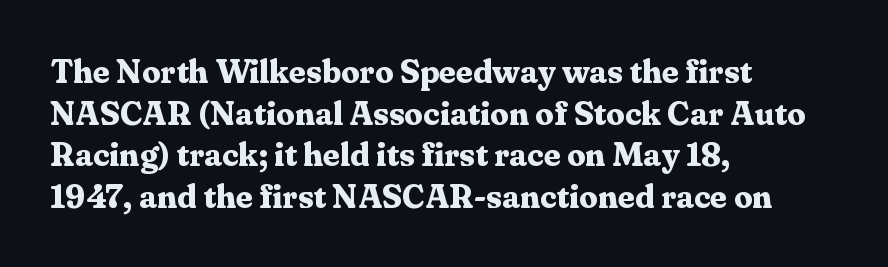
Plenty of ink on the page — the face is bold. Vertically, the passage feels balanced, rows spaced as you'd expect. This rendering features lettering with no underline. The rendering anchors every line to the left-hand side.
